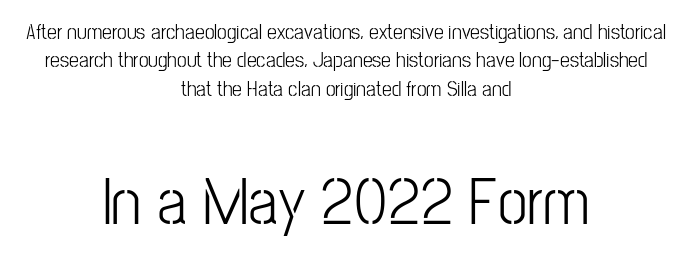
{"serif": "no", "italic": "no", "bold": "no", "weight": "light", "width": "condensed", "stroke_contrast": "low", "x_height": "medium", "monospaced": "no", "underline": "no", "align": "center", "line_spacing": "normal", "line_spacing_ratio": 1.29, "letter_spacing": "normal", "letter_spacing_em": 0.0, "larger_block": "second", "size_ratio": 3.05, "glyph_px": 67}
